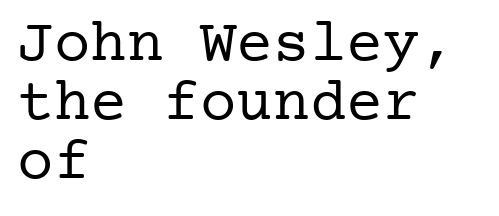
{"serif": "yes", "italic": "no", "bold": "no", "weight": "regular", "width": "normal", "stroke_contrast": "low", "x_height": "medium", "underline": "no", "align": "left", "line_spacing": "tight", "line_spacing_ratio": 0.97, "letter_spacing": "normal", "letter_spacing_em": 0.0, "glyph_px": 61}
